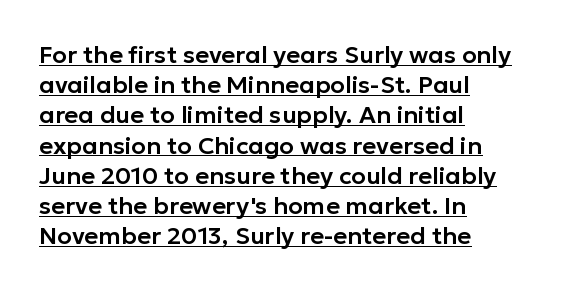
{"italic": "no", "underline": "yes", "align": "left", "line_spacing": "normal", "line_spacing_ratio": 1.26, "letter_spacing": "normal", "letter_spacing_em": 0.0, "glyph_px": 24}
